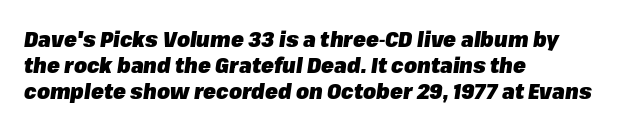
The face used here is rendered with its standard letterfit. You can tell it's italic because the verticals aren't actually vertical. Chunky letters — that's bold for sure. A student would call this left alignment; a typographer would say flush left, rag right. The string is rendered with underlining switched off.
